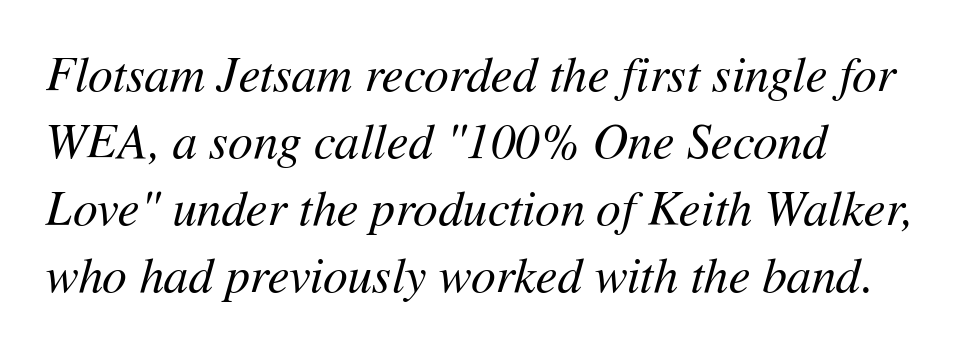
The image shows 49 px regular-weight type, italic (leaning right); set left-aligned, normal line spacing (1.37x), normal letter spacing, not underlined; medium stroke contrast and a medium x-height.
